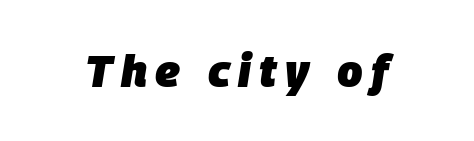
The image shows 45 px heavy type, italic (leaning right); set not underlined; low stroke contrast and a large x-height.
